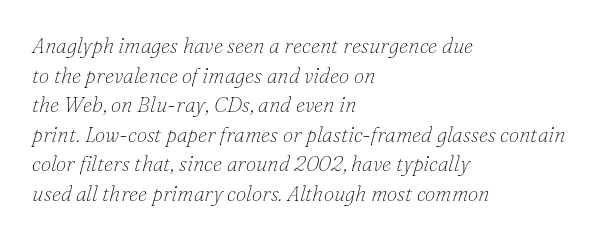
{"italic": "yes", "lean": "right", "slant_degrees": 16, "bold": "no", "underline": "no", "align": "left", "line_spacing": "normal", "line_spacing_ratio": 1.41, "letter_spacing": "normal", "letter_spacing_em": 0.0, "glyph_px": 21}
